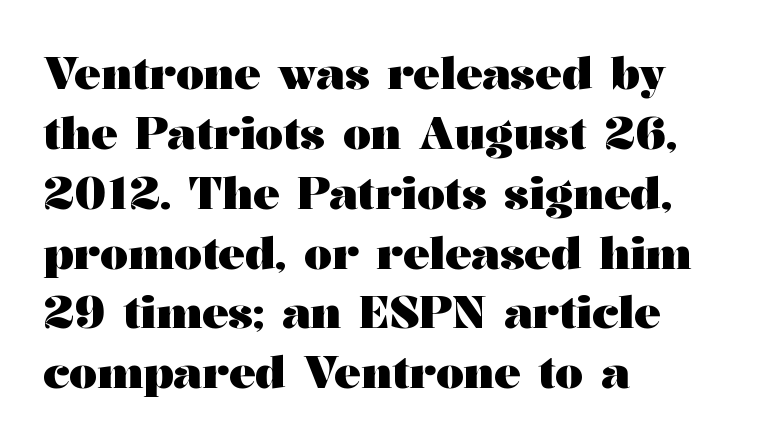
The glyphs have the mass of a bold cut. The passage shown is typed in a proportional face where columns would drift. This rendering uses left alignment, leaving the right contour irregular. Check under the words: just untouched page. Spacing between characters is what you'd get straight out of the box.
